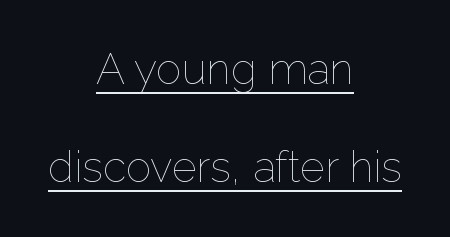
Q: Is the text bold? A: No.
Q: Is the text italic (slanted)? A: No, it is upright.
Q: Is the text underlined? A: Yes.
Q: How is the paragraph aligned? A: Centered.
Q: Is the spacing between letters normal or unusually wide? A: Normal.
Q: Is the spacing between lines tight, normal or loose? A: Loose.
Q: Width (condensed, normal, or wide)? A: Normal.
Q: Stroke contrast? A: Low.
Q: x-height? A: Medium.
Q: Monospaced? A: No.
